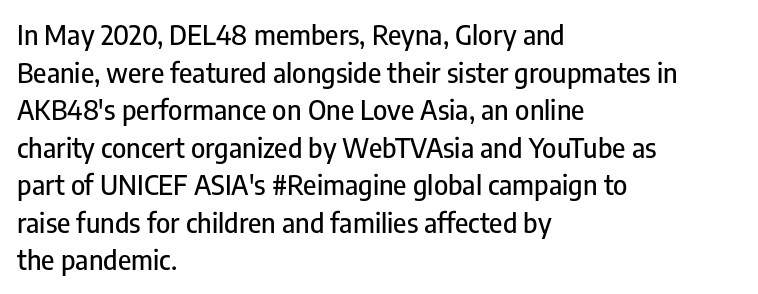
The image shows 27 px text type, upright; set left-aligned, normal line spacing (1.39x), normal letter spacing, not underlined.
